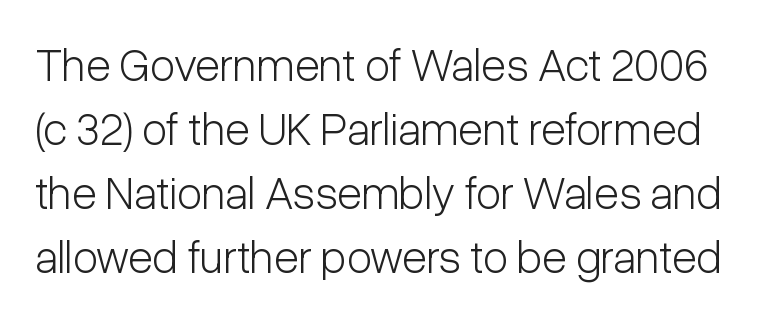
The image shows 46 px light, condensed sans-serif type, upright; set normal line spacing (1.39x), normal letter spacing, not underlined; low stroke contrast and a medium x-height.
